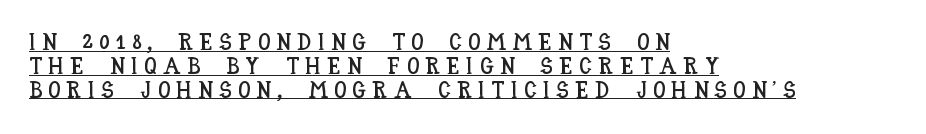
{"italic": "no", "underline": "yes", "align": "left", "line_spacing": "tight", "line_spacing_ratio": 0.99, "letter_spacing": "wide", "letter_spacing_em": 0.27, "glyph_px": 24}
